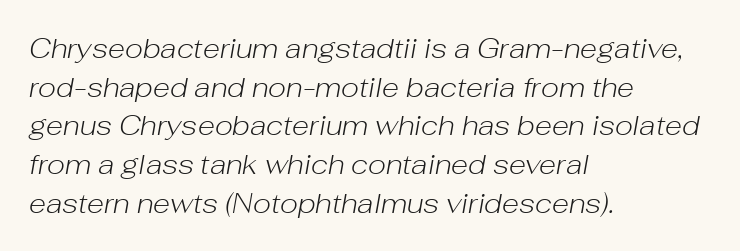
{"italic": "yes", "lean": "right", "slant_degrees": 10, "bold": "no", "weight": "light", "width": "normal", "stroke_contrast": "low", "x_height": "medium", "monospaced": "no", "underline": "no", "align": "left", "line_spacing": "normal", "line_spacing_ratio": 1.38, "letter_spacing": "normal", "letter_spacing_em": 0.0, "glyph_px": 28}
